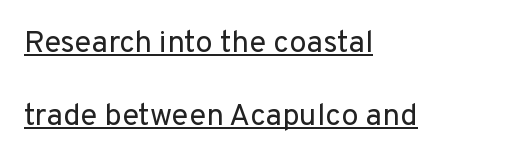
Visually the block forms a straight wall on the left and a jagged coastline on the right. Each letter's strokes conclude bluntly, with no projecting serifs. A baseline rule has been typeset under these characters. The block of text is sparse from top to bottom, with ample space between rows. Characters remain perfectly vertical along every line.
